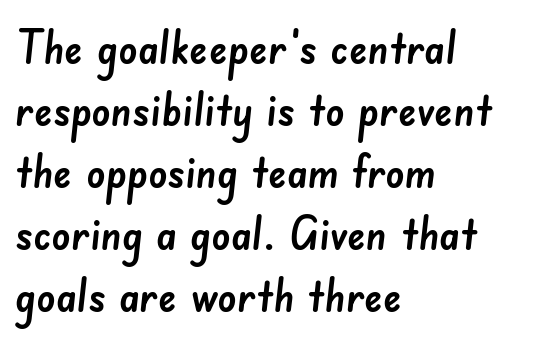
{"serif": "no", "width": "normal", "stroke_contrast": "low", "x_height": "small", "monospaced": "no", "underline": "no", "align": "left", "line_spacing": "normal", "line_spacing_ratio": 1.32, "letter_spacing": "normal", "letter_spacing_em": 0.0, "glyph_px": 47}
